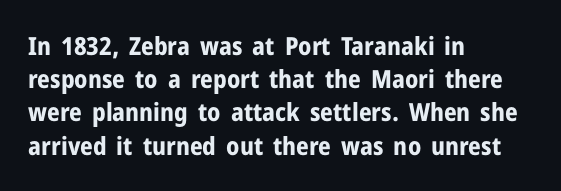
One-word summary of the alignment: left. Compared with an ordinary text face, these strokes are far heavier — a full bold. Interline gaps are of average width in this sample. Letter spacing: default. The baseline area is clear. The letters stand upright; this is a roman face.
